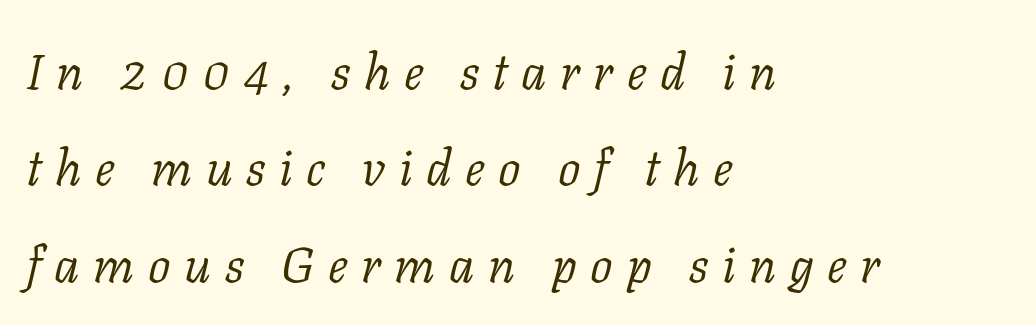
The space between consecutive lines is lavish. I'd call this a serif setting — the letters wear small feet. Horizontally, the lines are justified to the leading edge only. The face used here has a pronounced slope to its letters.
